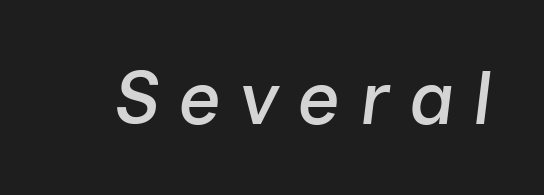
The image shows 75 px text type, italic (leaning right); set unusually wide letter spacing (+0.25 em), not underlined; low stroke contrast and a medium x-height.
